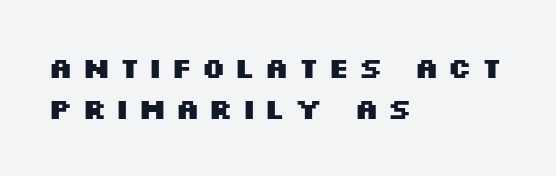
{"serif": "no", "italic": "no", "bold": "yes", "weight": "heavy", "width": "wide", "stroke_contrast": "medium", "x_height": "large", "monospaced": "no", "underline": "no", "align": "left", "line_spacing": "normal", "line_spacing_ratio": 1.43, "letter_spacing": "wide", "letter_spacing_em": 0.28, "glyph_px": 29}
